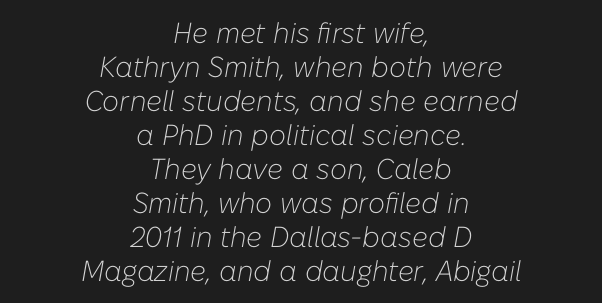
The whitespace from short lines is split evenly between both sides. Characters are canted at an angle relative to the baseline's perpendicular. Do the characters align in a grid? No, the font is proportional. Observe the ordinary spacing: letters are neighbours, not strangers.
